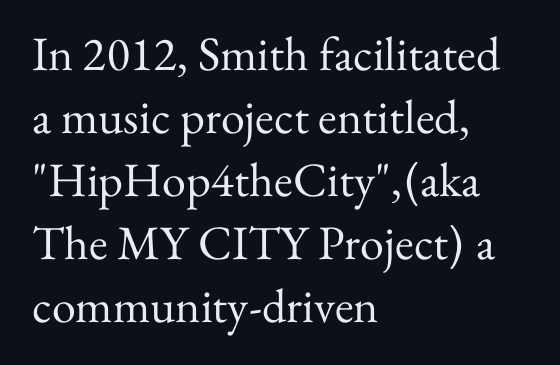
{"serif": "yes", "italic": "no", "bold": "no", "weight": "regular", "width": "normal", "stroke_contrast": "medium", "x_height": "small", "monospaced": "no", "underline": "no", "align": "left", "line_spacing": "normal", "line_spacing_ratio": 1.31, "letter_spacing": "normal", "letter_spacing_em": 0.0, "glyph_px": 48}
